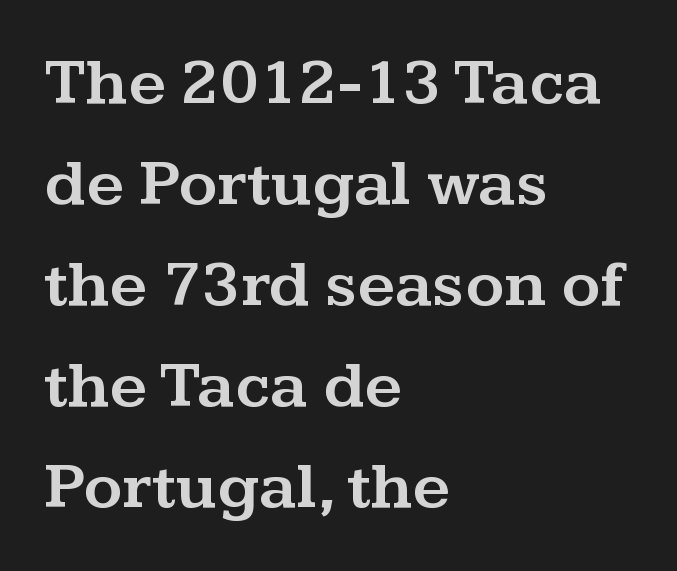
The image shows 66 px wide serif type, upright; set left-aligned, normal line spacing (1.53x), normal letter spacing, not underlined; medium stroke contrast and a medium x-height.
